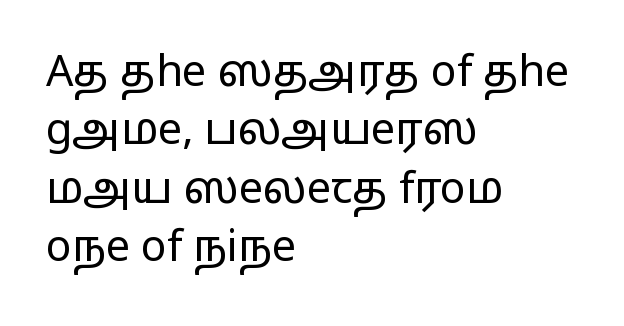
{"serif": "no", "italic": "no", "bold": "no", "weight": "regular", "width": "wide", "stroke_contrast": "low", "x_height": "medium", "monospaced": "no", "underline": "no", "align": "left", "line_spacing": "normal", "line_spacing_ratio": 1.36, "letter_spacing": "normal", "letter_spacing_em": 0.0, "glyph_px": 43}
